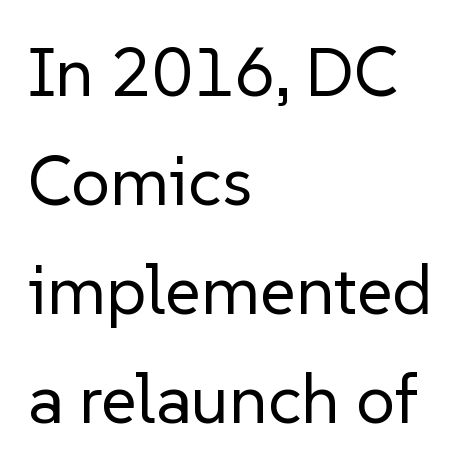
{"serif": "no", "italic": "no", "bold": "no", "weight": "regular", "width": "normal", "stroke_contrast": "low", "x_height": "medium", "monospaced": "no", "underline": "no", "align": "left", "line_spacing": "normal", "line_spacing_ratio": 1.58, "letter_spacing": "normal", "letter_spacing_em": 0.0, "glyph_px": 69}
